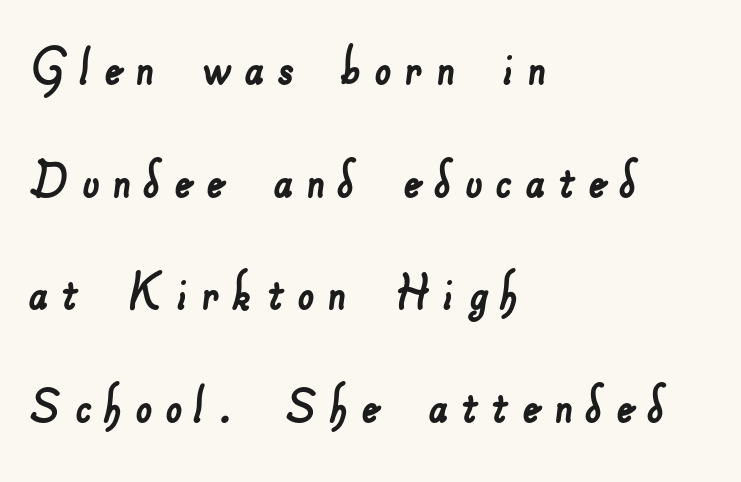
Q: Is the typeface a serif or a sans-serif typeface? A: Sans-serif.
Q: Is the text underlined? A: No.
Q: How is the paragraph aligned? A: Left-aligned.
Q: Is the spacing between letters normal or unusually wide? A: Unusually wide.
Q: Is the spacing between lines tight, normal or loose? A: Loose.
Q: Width (condensed, normal, or wide)? A: Normal.
Q: Stroke contrast? A: Low.
Q: x-height? A: Small.
Q: Monospaced? A: No.
